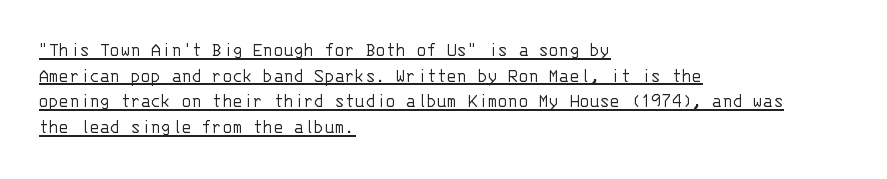
The image shows 21 px text type, upright; set left-aligned, line spacing 1.22x, normal letter spacing, underlined.
